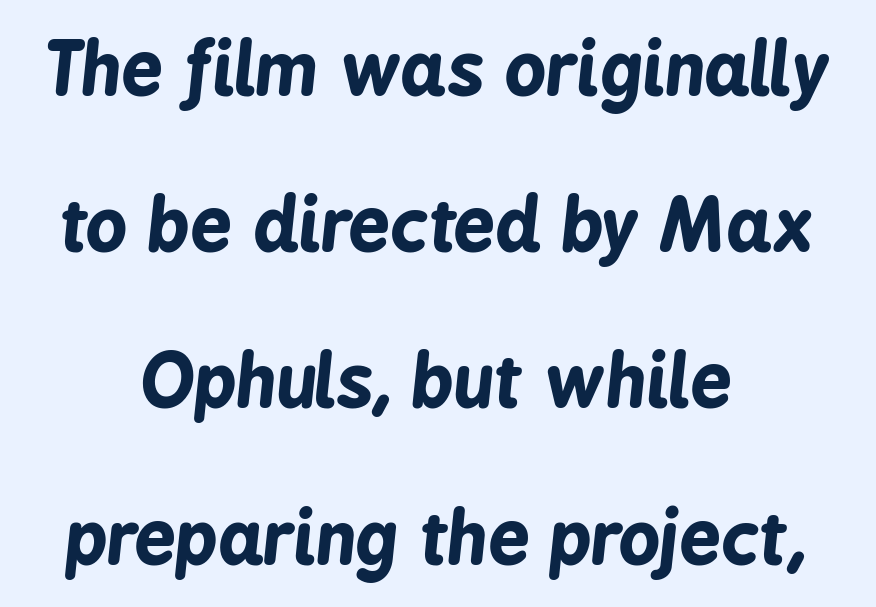
{"italic": "yes", "lean": "right", "slant_degrees": 6, "bold": "yes", "weight": "bold", "width": "condensed", "stroke_contrast": "low", "x_height": "medium", "monospaced": "no", "underline": "no", "align": "center", "line_spacing": "loose", "line_spacing_ratio": 2.14, "letter_spacing": "normal", "letter_spacing_em": 0.0, "glyph_px": 73}
